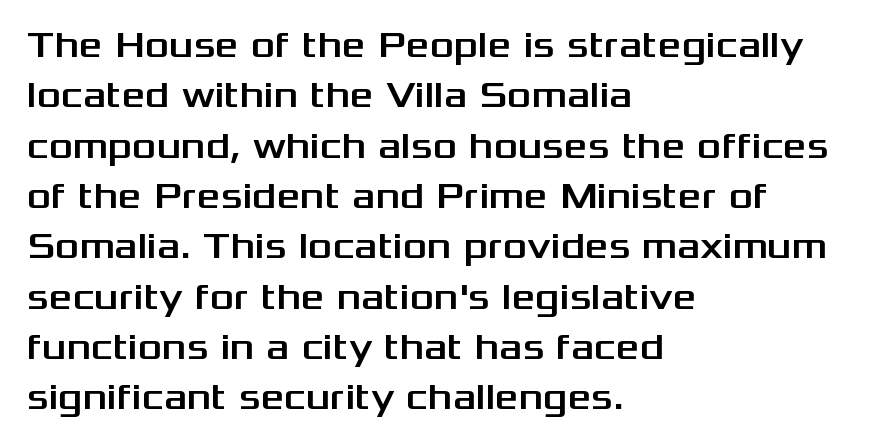
Q: Is the text italic (slanted)? A: No, it is upright.
Q: Is the typeface a serif or a sans-serif typeface? A: Sans-serif.
Q: Is the text underlined? A: No.
Q: How is the paragraph aligned? A: Left-aligned.
Q: Is the spacing between letters normal or unusually wide? A: Normal.
Q: Is the spacing between lines tight, normal or loose? A: Normal.
Q: Width (condensed, normal, or wide)? A: Wide.
Q: Stroke contrast? A: Medium.
Q: x-height? A: Medium.
Q: Monospaced? A: No.
